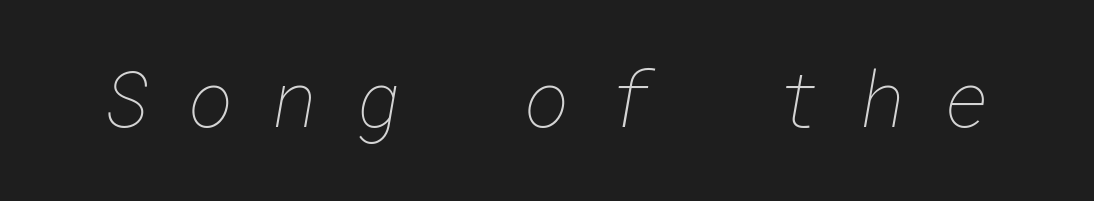
Underline: absent. A quiet, ordinary-to-light weight characterises the typeface. Does extra space separate the letters? Yes, quite a lot of it.
